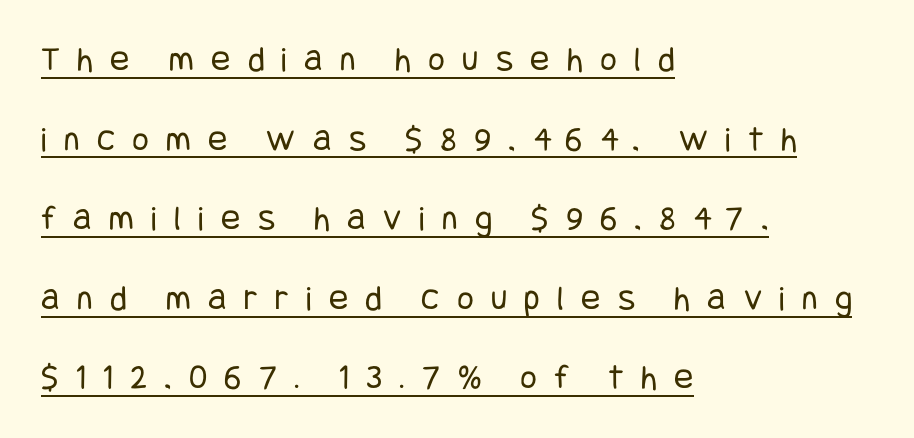
The letters stand straight up with perfectly vertical stems. Reading down the block, your eye returns to a fixed left position each line. Airy leading. Is the stroke heavy? The answer is a plain regular-or-lighter.
